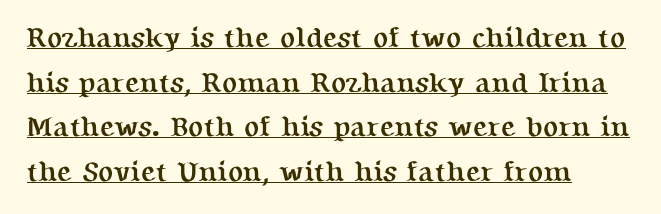
Q: Is the text bold? A: Yes.
Q: Is the text italic (slanted)? A: No, it is upright.
Q: Is the typeface a serif or a sans-serif typeface? A: Serif.
Q: Is the text underlined? A: Yes.
Q: How is the paragraph aligned? A: Left-aligned.
Q: Is the spacing between letters normal or unusually wide? A: Normal.
Q: Is the spacing between lines tight, normal or loose? A: Normal.
Q: Width (condensed, normal, or wide)? A: Normal.
Q: Stroke contrast? A: Medium.
Q: x-height? A: Medium.
Q: Monospaced? A: No.
